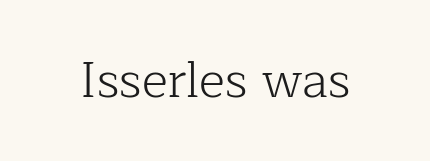
These lines are rendered in a variable-pitch font. Italic? Not at all — the glyphs are vertical. Classification — serif. The strip under each line holds only bare page.
